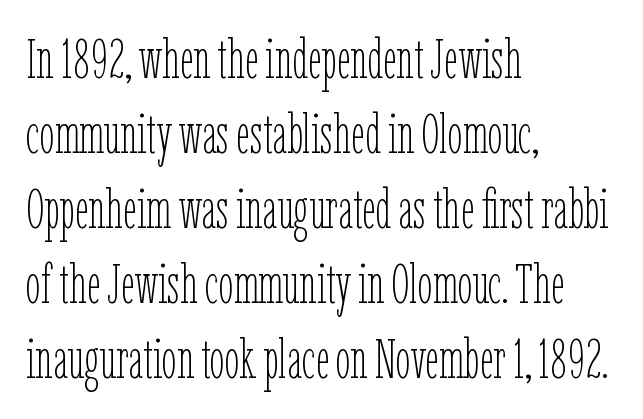
{"italic": "no", "bold": "no", "weight": "thin", "width": "condensed", "stroke_contrast": "low", "x_height": "medium", "monospaced": "no", "underline": "no", "align": "left", "line_spacing": "normal", "line_spacing_ratio": 1.39, "letter_spacing": "normal", "letter_spacing_em": 0.0, "glyph_px": 54}
